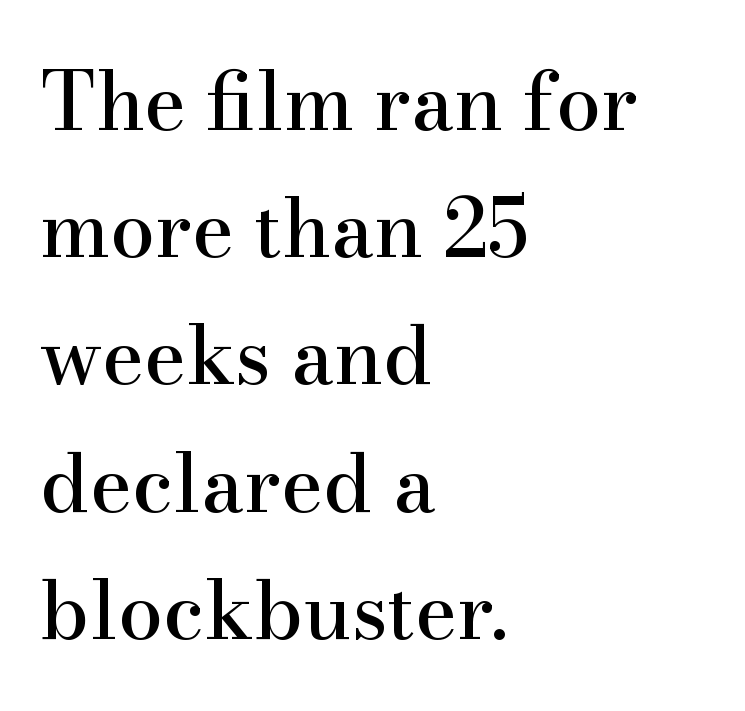
{"serif": "yes", "italic": "no", "width": "normal", "stroke_contrast": "high", "x_height": "small", "monospaced": "no", "underline": "no", "align": "left", "line_spacing": "normal", "line_spacing_ratio": 1.59, "letter_spacing": "normal", "letter_spacing_em": 0.0, "glyph_px": 80}
